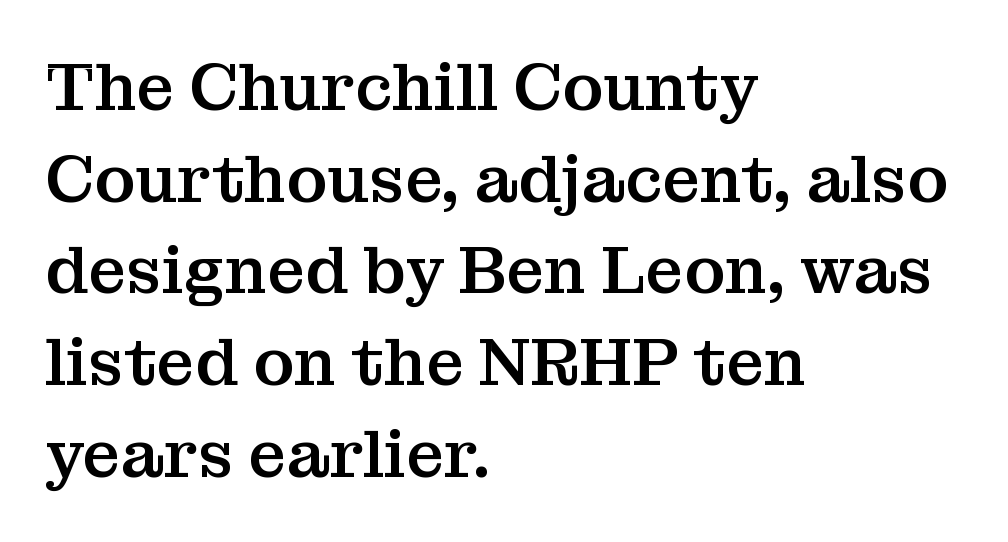
The image shows 66 px serif type, upright; set left-aligned, normal line spacing (1.39x), normal letter spacing, not underlined; medium stroke contrast and a medium x-height.
